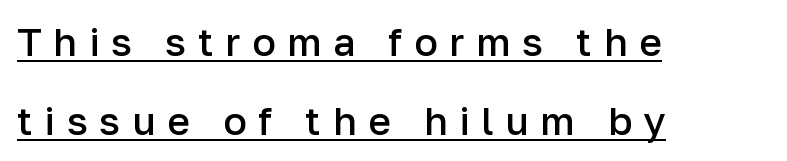
Q: Is the text bold? A: Semi-bold.
Q: Is the text italic (slanted)? A: No, it is upright.
Q: Is the typeface a serif or a sans-serif typeface? A: Sans-serif.
Q: Is the text underlined? A: Yes.
Q: How is the paragraph aligned? A: Left-aligned.
Q: Is the spacing between letters normal or unusually wide? A: Unusually wide.
Q: Is the spacing between lines tight, normal or loose? A: Loose.
Q: Width (condensed, normal, or wide)? A: Normal.
Q: Stroke contrast? A: Low.
Q: x-height? A: Medium.
Q: Monospaced? A: No.
